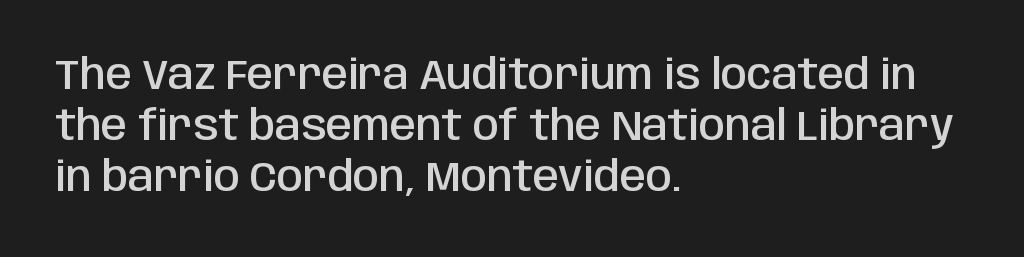
Q: Is the text bold? A: Semi-bold.
Q: Is the text italic (slanted)? A: No, it is upright.
Q: Is the typeface a serif or a sans-serif typeface? A: Sans-serif.
Q: Is the text underlined? A: No.
Q: How is the paragraph aligned? A: Left-aligned.
Q: Is the spacing between letters normal or unusually wide? A: Normal.
Q: Width (condensed, normal, or wide)? A: Condensed.
Q: Stroke contrast? A: Low.
Q: x-height? A: Large.
Q: Monospaced? A: No.
